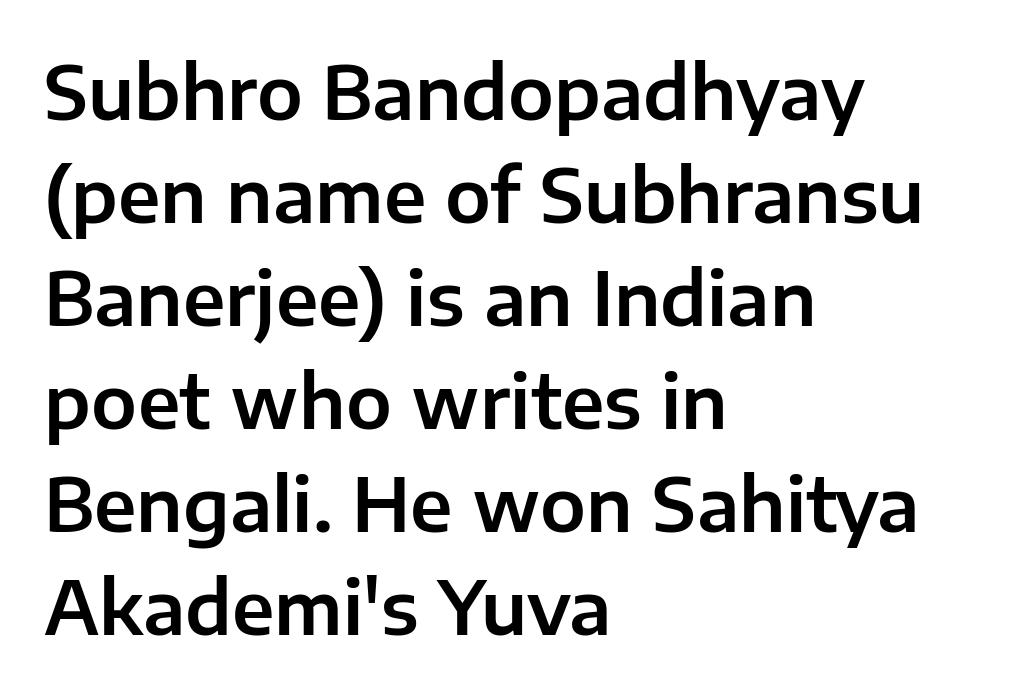
Q: Is the text italic (slanted)? A: No, it is upright.
Q: Is the typeface a serif or a sans-serif typeface? A: Sans-serif.
Q: Is the text underlined? A: No.
Q: How is the paragraph aligned? A: Left-aligned.
Q: Is the spacing between letters normal or unusually wide? A: Normal.
Q: Is the spacing between lines tight, normal or loose? A: Normal.
Q: Width (condensed, normal, or wide)? A: Normal.
Q: Stroke contrast? A: Low.
Q: x-height? A: Medium.
Q: Monospaced? A: No.
